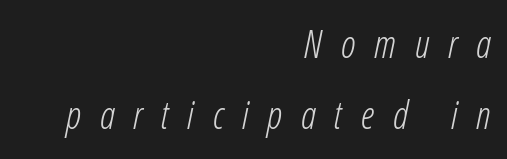
{"italic": "yes", "lean": "right", "slant_degrees": 12, "bold": "no", "weight": "light", "width": "condensed", "stroke_contrast": "low", "x_height": "medium", "monospaced": "no", "underline": "no", "align": "right", "line_spacing_ratio": 1.87, "letter_spacing": "wide", "letter_spacing_em": 0.49, "glyph_px": 38}
